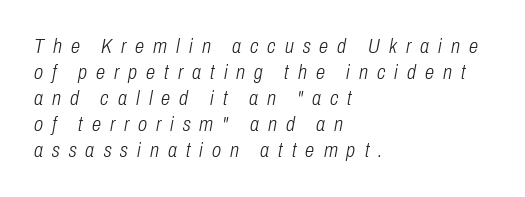
{"italic": "yes", "lean": "right", "slant_degrees": 10, "bold": "no", "underline": "no", "align": "left", "line_spacing_ratio": 1.24, "letter_spacing": "wide", "letter_spacing_em": 0.43, "glyph_px": 21}
